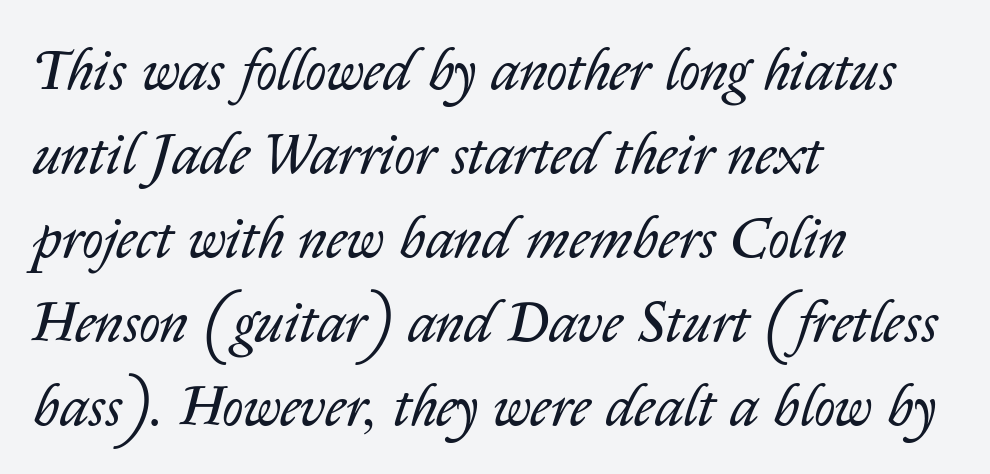
Q: Is the text bold? A: No.
Q: Is the text italic (slanted)? A: Yes, it leans right by about 14 degrees.
Q: Is the text underlined? A: No.
Q: How is the paragraph aligned? A: Left-aligned.
Q: Is the spacing between letters normal or unusually wide? A: Normal.
Q: Is the spacing between lines tight, normal or loose? A: Normal.
Q: Width (condensed, normal, or wide)? A: Normal.
Q: Stroke contrast? A: Low.
Q: x-height? A: Medium.
Q: Monospaced? A: No.
